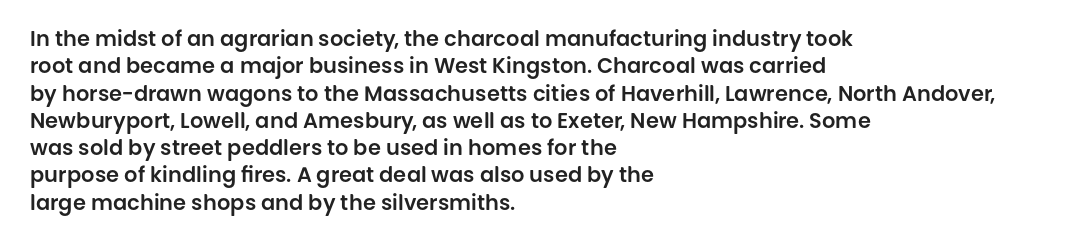
Q: Is the text italic (slanted)? A: No, it is upright.
Q: Is the text underlined? A: No.
Q: How is the paragraph aligned? A: Left-aligned.
Q: Is the spacing between letters normal or unusually wide? A: Normal.
Q: Is the spacing between lines tight, normal or loose? A: Normal.
